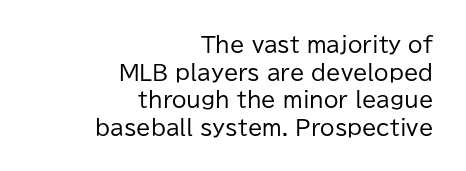
The image shows 21 px text type, upright; set right-aligned, normal line spacing (1.31x), normal letter spacing, not underlined.
